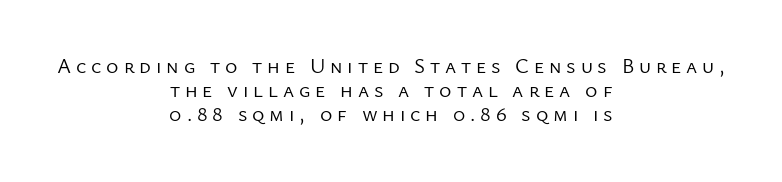
The block of text is dense from top to bottom, with scant space between rows. No chunkiness to these letters — they're not bold. Notice how the passage keeps no hard edge, just a central spine. Is there any slant? The stems are plumb.
